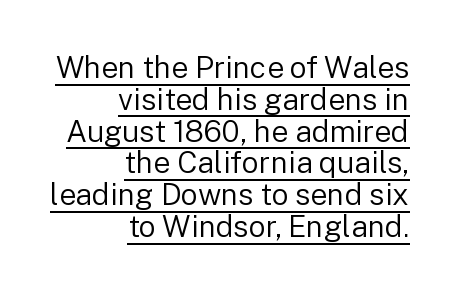
Q: Is the text bold? A: No.
Q: Is the text italic (slanted)? A: No, it is upright.
Q: Is the typeface a serif or a sans-serif typeface? A: Sans-serif.
Q: Is the text underlined? A: Yes.
Q: How is the paragraph aligned? A: Right-aligned.
Q: Is the spacing between letters normal or unusually wide? A: Normal.
Q: Is the spacing between lines tight, normal or loose? A: Tight.
Q: Width (condensed, normal, or wide)? A: Normal.
Q: Stroke contrast? A: Low.
Q: x-height? A: Medium.
Q: Monospaced? A: No.
